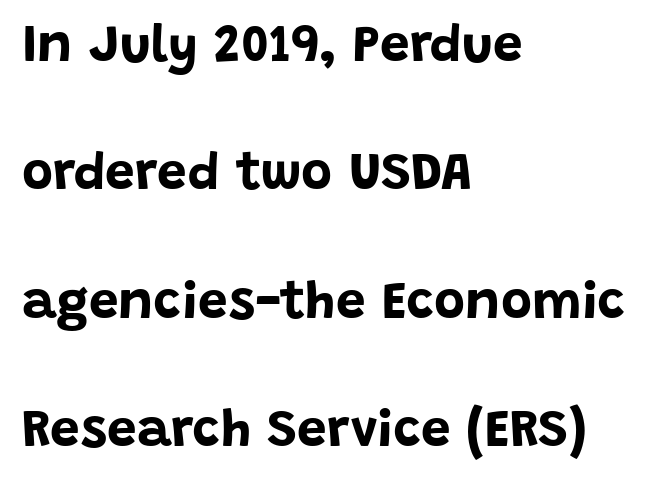
Q: Is the text bold? A: Yes.
Q: Is the text italic (slanted)? A: No, it is upright.
Q: Is the typeface a serif or a sans-serif typeface? A: Sans-serif.
Q: Is the text underlined? A: No.
Q: How is the paragraph aligned? A: Left-aligned.
Q: Is the spacing between letters normal or unusually wide? A: Normal.
Q: Is the spacing between lines tight, normal or loose? A: Loose.
Q: Width (condensed, normal, or wide)? A: Normal.
Q: Stroke contrast? A: Low.
Q: x-height? A: Large.
Q: Monospaced? A: No.
